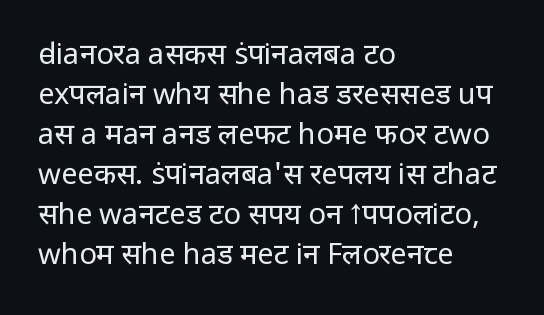
Q: Is the text bold? A: No.
Q: Is the text italic (slanted)? A: No, it is upright.
Q: Is the typeface a serif or a sans-serif typeface? A: Sans-serif.
Q: Is the text underlined? A: No.
Q: How is the paragraph aligned? A: Left-aligned.
Q: Is the spacing between letters normal or unusually wide? A: Normal.
Q: Is the spacing between lines tight, normal or loose? A: Normal.
Q: Width (condensed, normal, or wide)? A: Normal.
Q: Stroke contrast? A: Low.
Q: x-height? A: Medium.
Q: Monospaced? A: No.
